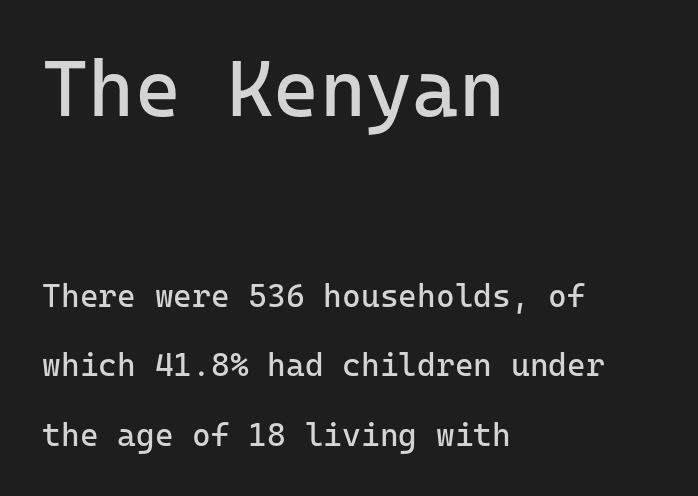
{"serif": "no", "italic": "no", "bold": "no", "weight": "regular", "width": "normal", "stroke_contrast": "low", "x_height": "medium", "monospaced": "yes", "underline": "no", "align": "left", "line_spacing": "loose", "line_spacing_ratio": 2.17, "letter_spacing": "normal", "letter_spacing_em": 0.0, "larger_block": "first", "size_ratio": 2.47, "glyph_px": 79}
